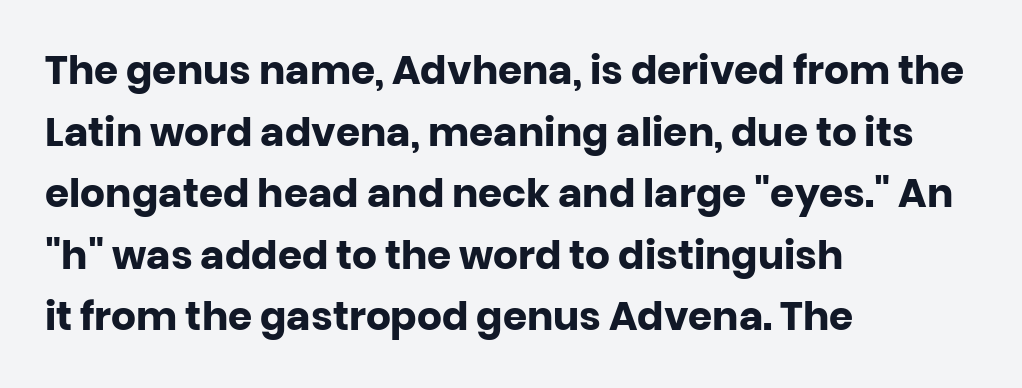
Q: Is the text bold? A: Yes.
Q: Is the text italic (slanted)? A: No, it is upright.
Q: Is the typeface a serif or a sans-serif typeface? A: Sans-serif.
Q: Is the text underlined? A: No.
Q: How is the paragraph aligned? A: Left-aligned.
Q: Is the spacing between letters normal or unusually wide? A: Normal.
Q: Is the spacing between lines tight, normal or loose? A: Normal.
Q: Width (condensed, normal, or wide)? A: Normal.
Q: Stroke contrast? A: Low.
Q: x-height? A: Large.
Q: Monospaced? A: No.
